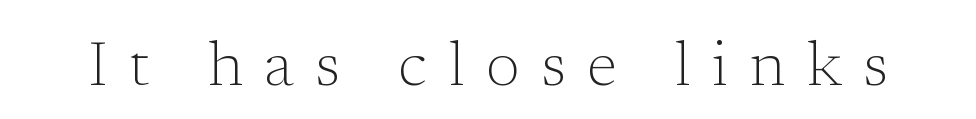
The image shows 62 px light serif type, upright; set unusually wide letter spacing (+0.35 em), not underlined; low stroke contrast and a medium x-height.
